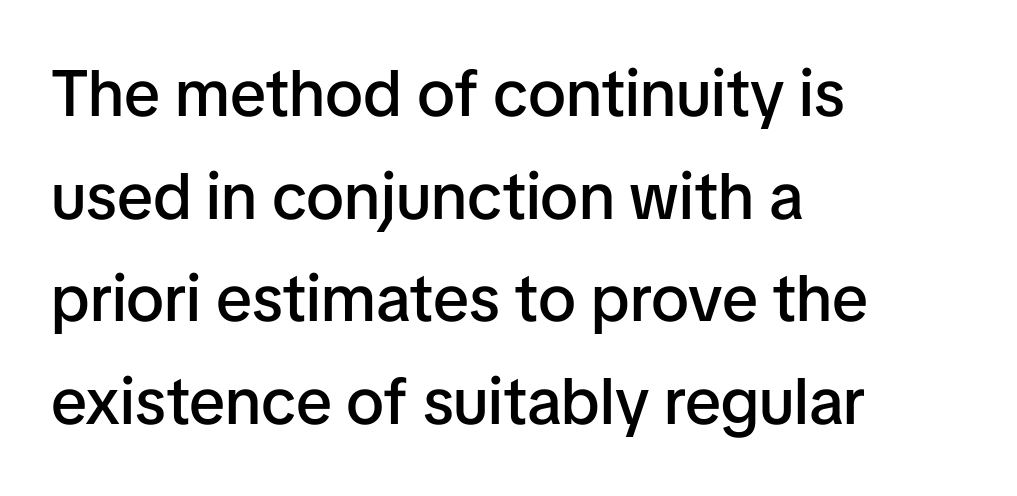
The image shows 65 px semibold sans-serif type, upright; set left-aligned, normal line spacing (1.58x), normal letter spacing, not underlined; low stroke contrast and a medium x-height.
